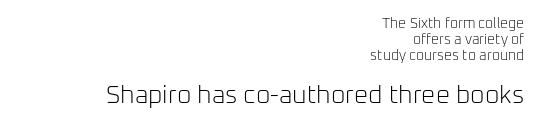
The typesetting does not lean heavy: it is not bold. The lettering holds an erect, upright posture throughout. How would I describe the line gaps? Narrow and economical. Honestly, the letter spacing is just normal — you wouldn't notice it.
